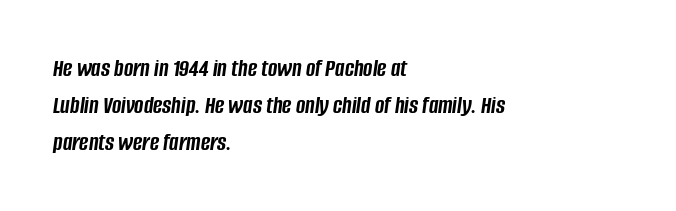
{"italic": "yes", "lean": "right", "slant_degrees": 8, "bold": "yes", "underline": "no", "align": "left", "line_spacing": "normal", "line_spacing_ratio": 1.48, "letter_spacing": "normal", "letter_spacing_em": 0.0, "glyph_px": 25}
